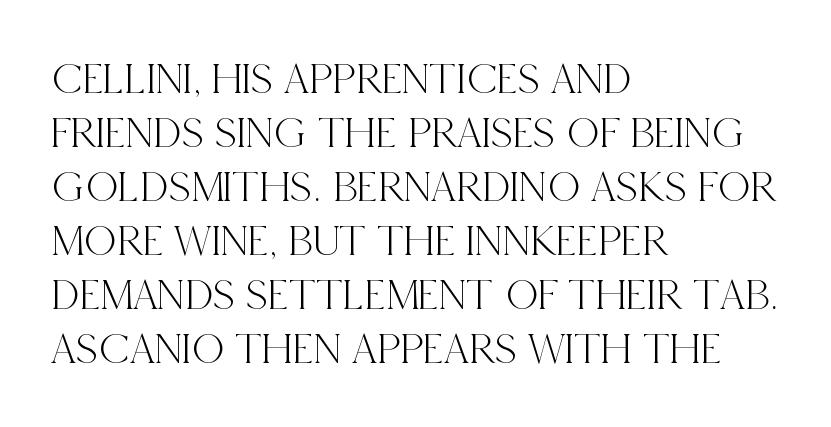
Q: Is the text italic (slanted)? A: No, it is upright.
Q: Is the typeface a serif or a sans-serif typeface? A: Serif.
Q: Is the text underlined? A: No.
Q: How is the paragraph aligned? A: Left-aligned.
Q: Is the spacing between letters normal or unusually wide? A: Normal.
Q: Width (condensed, normal, or wide)? A: Condensed.
Q: x-height? A: Large.
Q: Monospaced? A: No.
